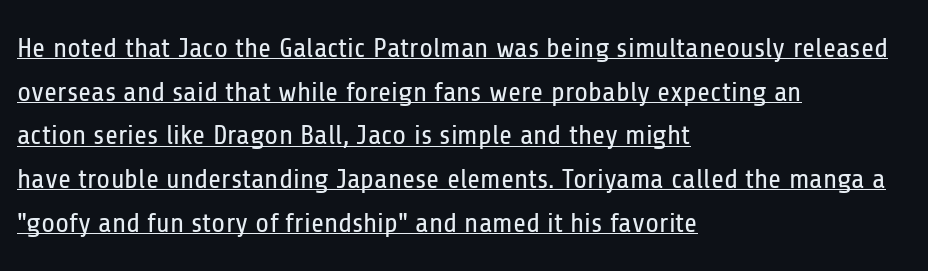
{"serif": "no", "italic": "no", "bold": "no", "weight": "regular", "width": "condensed", "stroke_contrast": "low", "x_height": "medium", "monospaced": "no", "underline": "yes", "align": "left", "line_spacing": "normal", "line_spacing_ratio": 1.56, "letter_spacing": "normal", "letter_spacing_em": 0.0, "glyph_px": 28}
